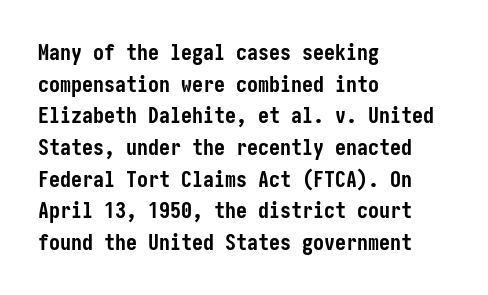
{"italic": "no", "bold": "yes", "underline": "no", "align": "left", "line_spacing": "normal", "line_spacing_ratio": 1.44, "letter_spacing": "normal", "letter_spacing_em": 0.0, "glyph_px": 22}
